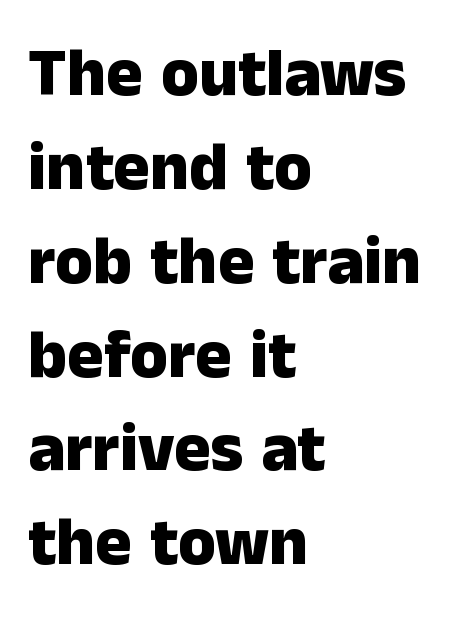
{"serif": "no", "italic": "no", "bold": "yes", "weight": "heavy", "width": "normal", "stroke_contrast": "low", "x_height": "medium", "monospaced": "no", "underline": "no", "align": "left", "line_spacing": "normal", "line_spacing_ratio": 1.38, "letter_spacing": "normal", "letter_spacing_em": 0.0, "glyph_px": 68}
